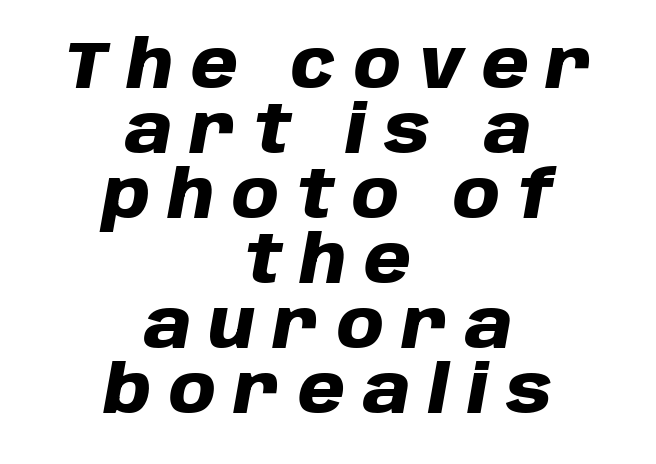
In terms of weight, the rendering is a true, heavy bold. Varying glyph widths throughout — classic text-font behaviour. Spacing between characters has been opened up far beyond the box default. Underline: absent. Whoever set this chose condensed vertical rhythm over breathing room. This sample is center-justified, so both line endings float freely.
